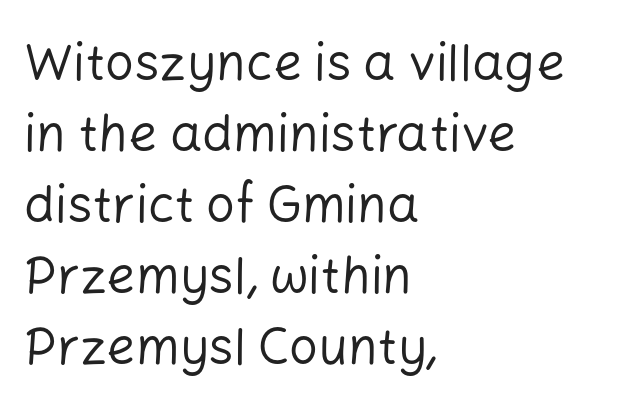
{"serif": "no", "italic": "no", "bold": "no", "weight": "regular", "width": "normal", "stroke_contrast": "low", "x_height": "medium", "monospaced": "no", "underline": "no", "align": "left", "line_spacing": "normal", "line_spacing_ratio": 1.39, "letter_spacing": "normal", "letter_spacing_em": 0.0, "glyph_px": 51}
